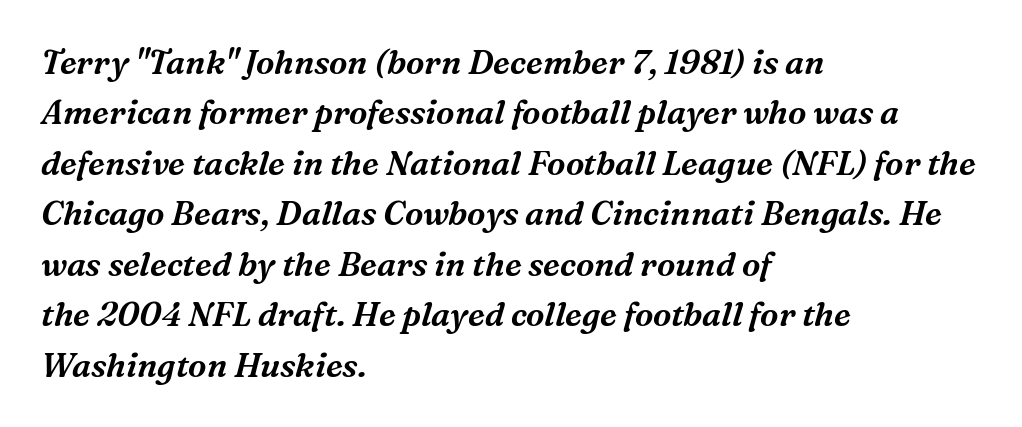
{"serif": "yes", "italic": "yes", "lean": "right", "slant_degrees": 16, "width": "normal", "stroke_contrast": "medium", "x_height": "medium", "monospaced": "no", "underline": "no", "align": "left", "line_spacing": "normal", "line_spacing_ratio": 1.53, "letter_spacing": "normal", "letter_spacing_em": 0.0, "glyph_px": 33}
